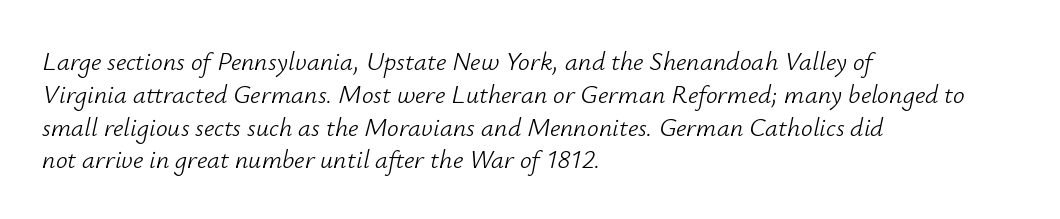
Would a proofreader flag this as italicized? Yes. Tracking value appears to be zero — textbook default spacing. The leading is moderate, giving the passage an even texture. These lines are set flush left with a ragged right edge.
